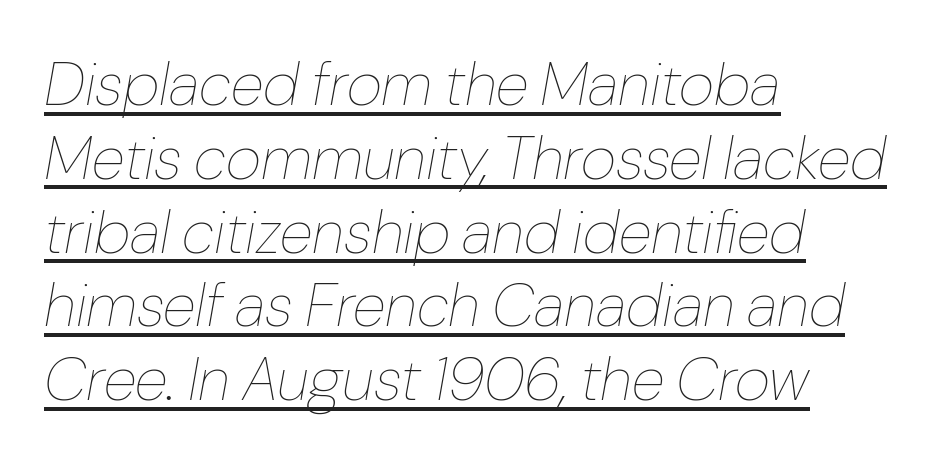
{"italic": "yes", "lean": "right", "slant_degrees": 10, "bold": "no", "weight": "thin", "width": "normal", "stroke_contrast": "low", "x_height": "medium", "monospaced": "no", "underline": "yes", "align": "left", "line_spacing_ratio": 1.21, "letter_spacing": "normal", "letter_spacing_em": 0.0, "glyph_px": 61}
